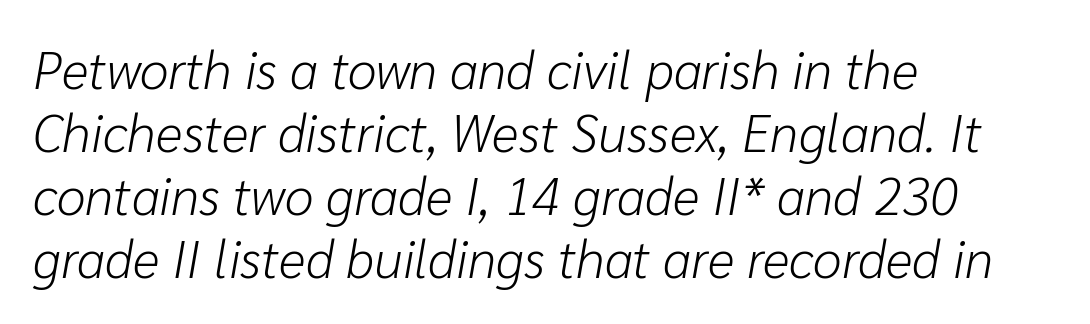
The image shows 52 px light type, italic (leaning right); set left-aligned, line spacing 1.21x, normal letter spacing, not underlined; low stroke contrast and a medium x-height.
